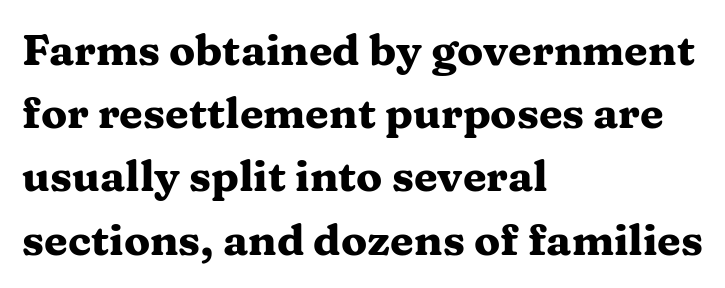
The baseline area is clear. The face used here is proportionally spaced, like ordinary book or web type. Does the copy run flush right? No — it runs flush left. I'd call this a serif setting — the letters wear small feet. Ascenders rise straight up at ninety degrees.
